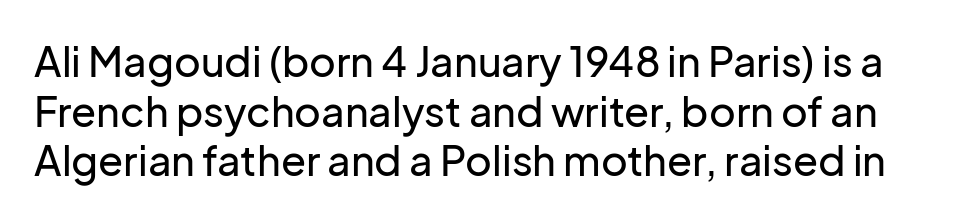
Default kerning and tracking; the words read as compact shapes. Do the characters align in a grid? No, the font is proportional. A typesetter would mark this as roman, not italic. This is sans-serif lettering, the kind often seen on screens and signage.
